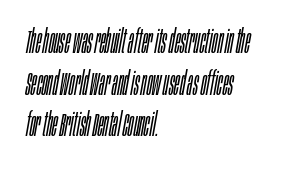
Whoever set this chose a conventional vertical rhythm. The baseline area is clear. Horizontal alignment here is leftward, the default for most running prose. The letters advance in unequal steps, a hallmark of proportional type.
